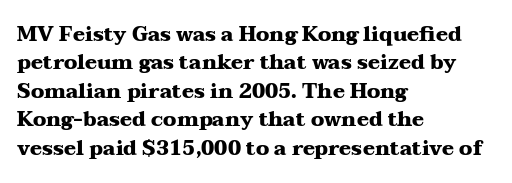
Has an underline been added? It has not. Here the glyphs are tracked normally, forming tight word shapes. Compared with typical paragraphs, the rows here are spaced about the same. The characters look thick and weighty, a clear bold.
